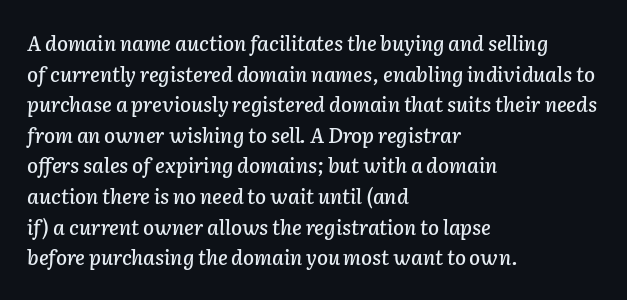
{"italic": "yes", "lean": "right", "slant_degrees": 2, "underline": "no", "align": "left", "line_spacing": "normal", "line_spacing_ratio": 1.53, "letter_spacing": "normal", "letter_spacing_em": 0.0, "glyph_px": 20}
